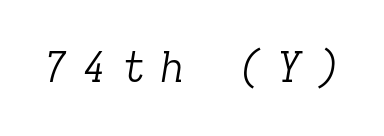
Q: Is the text bold? A: No.
Q: Is the text italic (slanted)? A: Yes, it leans right by about 9 degrees.
Q: Is the typeface a serif or a sans-serif typeface? A: Serif.
Q: Is the text underlined? A: No.
Q: Is the spacing between letters normal or unusually wide? A: Unusually wide.
Q: Width (condensed, normal, or wide)? A: Normal.
Q: Stroke contrast? A: Low.
Q: x-height? A: Medium.
Q: Monospaced? A: Yes.
